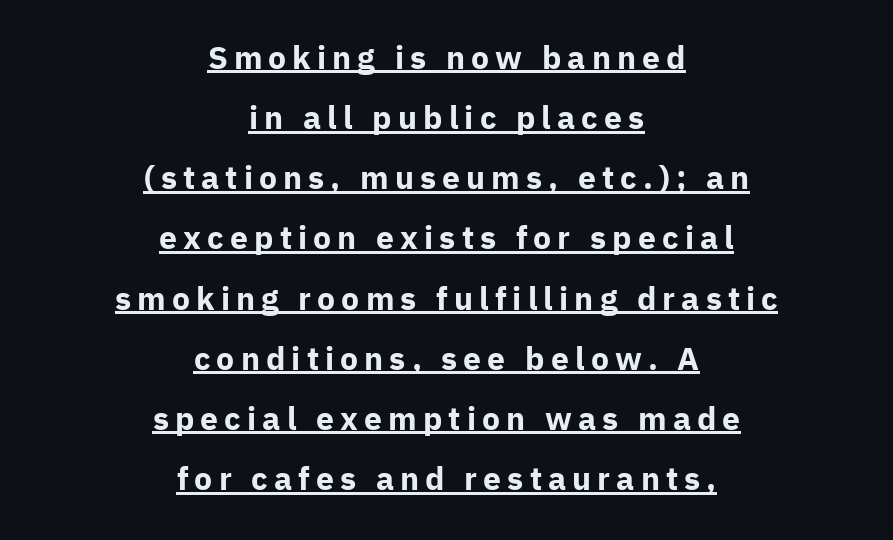
The image shows 32 px bold sans-serif type, upright; set centered, line spacing 1.88x, underlined; low stroke contrast and a medium x-height.
